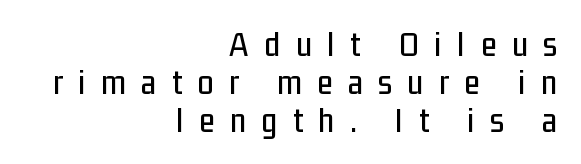
The type sits square on the baseline with zero lean. Leading is clearly below the norm, producing a dense column. Each letter's strokes conclude bluntly, with no projecting serifs. Glyph-to-glyph distance is far greater than everyday printed text. Descenders are the only things crossing below the line. Compared with a flush-left layout, this one pins lines to the opposite, right side.
